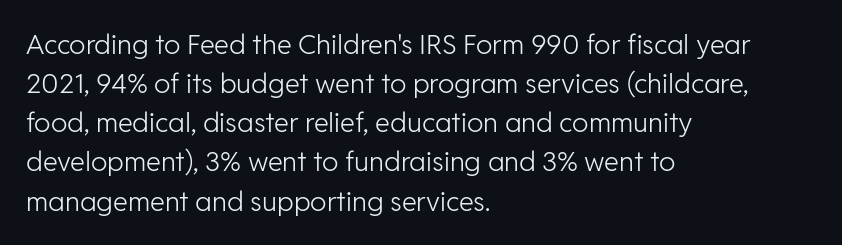
Q: Is the text bold? A: No.
Q: Is the text italic (slanted)? A: No, it is upright.
Q: Is the text underlined? A: No.
Q: How is the paragraph aligned? A: Left-aligned.
Q: Is the spacing between letters normal or unusually wide? A: Normal.
Q: Is the spacing between lines tight, normal or loose? A: Normal.
